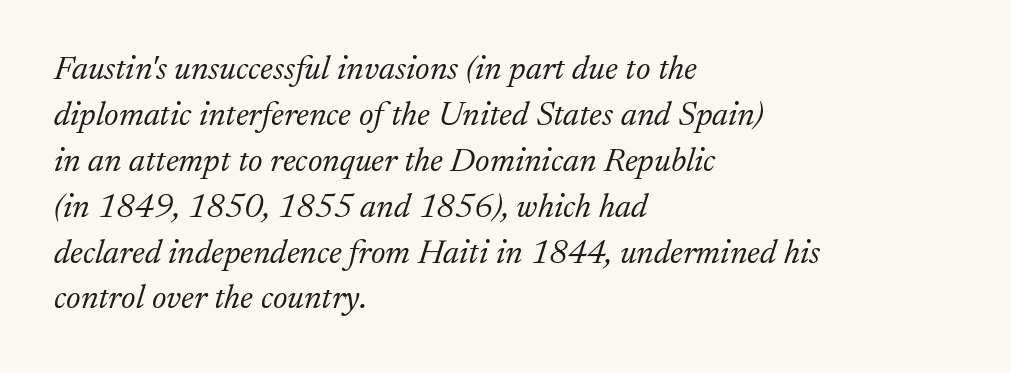
Looks like regular typesetting: each glyph gets only the width it needs. Tracking here is standard; glyphs follow each other at the usual distance. Casual observation: everything's shoved over to the left. This is not heavy type; no bold has been used. If you drew a line through each stem, it would be angled.
